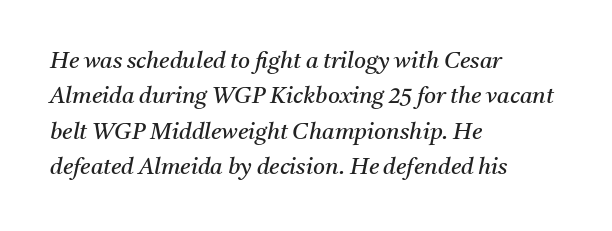
Posture: slanted. Compared with typical body copy, the letter spacing here is the same. The baseline area is clear. Leftover space on each line is placed entirely after the last word. A normal amount of white space separates one row of letters from the next. Caption: face not bold, strokes unweighted.
